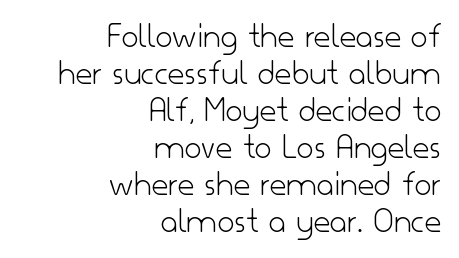
Q: Is the text bold? A: No.
Q: Is the text italic (slanted)? A: No, it is upright.
Q: Is the typeface a serif or a sans-serif typeface? A: Sans-serif.
Q: Is the text underlined? A: No.
Q: How is the paragraph aligned? A: Right-aligned.
Q: Is the spacing between letters normal or unusually wide? A: Normal.
Q: Is the spacing between lines tight, normal or loose? A: Tight.
Q: Width (condensed, normal, or wide)? A: Normal.
Q: Stroke contrast? A: Low.
Q: x-height? A: Small.
Q: Monospaced? A: No.
